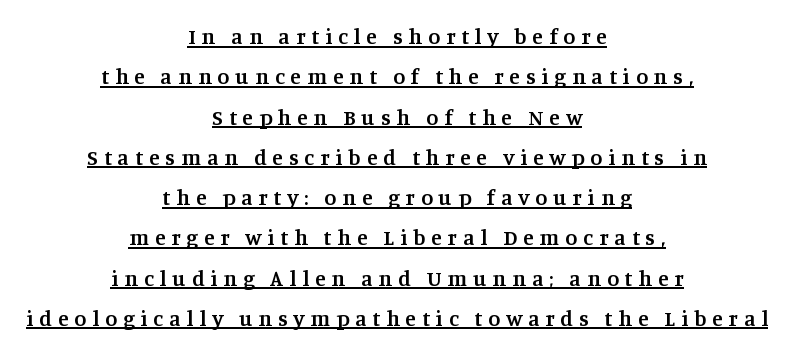
{"italic": "no", "bold": "semi", "underline": "yes", "align": "center", "line_spacing_ratio": 1.83, "letter_spacing": "wide", "letter_spacing_em": 0.27, "glyph_px": 22}
